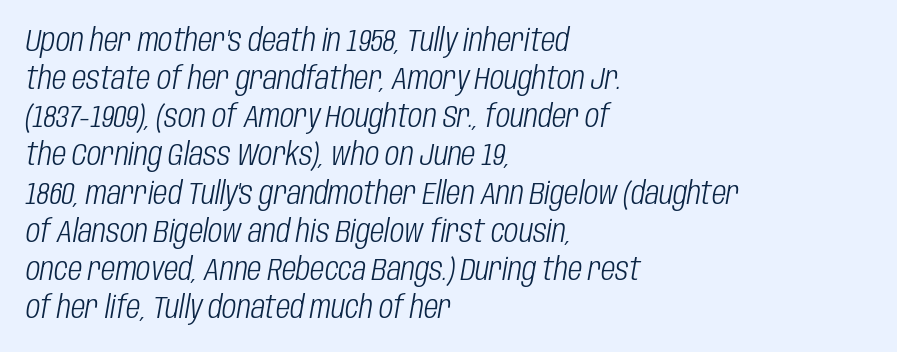
Q: Is the text bold? A: No.
Q: Is the text italic (slanted)? A: Yes, it leans right by about 10 degrees.
Q: Is the text underlined? A: No.
Q: How is the paragraph aligned? A: Left-aligned.
Q: Is the spacing between letters normal or unusually wide? A: Normal.
Q: Width (condensed, normal, or wide)? A: Condensed.
Q: Stroke contrast? A: Low.
Q: x-height? A: Large.
Q: Monospaced? A: No.
